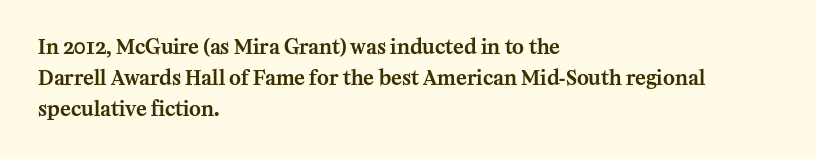
{"italic": "no", "underline": "no", "align": "left", "line_spacing": "normal", "line_spacing_ratio": 1.56, "letter_spacing": "normal", "letter_spacing_em": 0.0, "glyph_px": 20}
